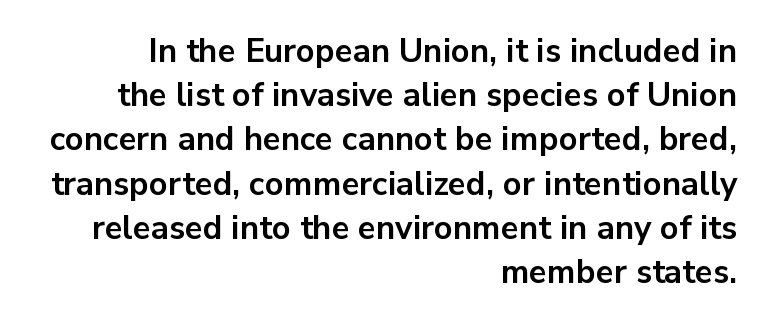
This sample has the flowing, uneven cadence of proportional lettering. Descenders are the only things crossing below the line. You could call the tracking neutral — neither tight nor loose. Does the type have serifs? No, each stem ends abruptly.
